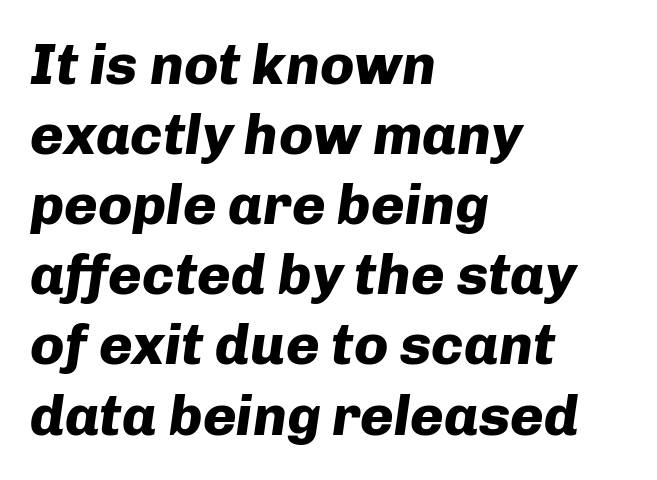
The image shows 57 px heavy type, italic (leaning right); set left-aligned, line spacing 1.23x, normal letter spacing, not underlined; low stroke contrast and a medium x-height.
